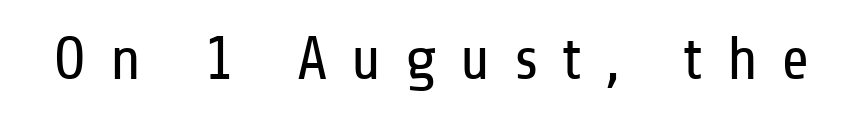
No chunkiness to these letters — they're not bold. Upright lettering throughout. Glyph-to-glyph distance is far greater than everyday printed text. The words here are not underlined. This sample has the flowing, uneven cadence of proportional lettering.
